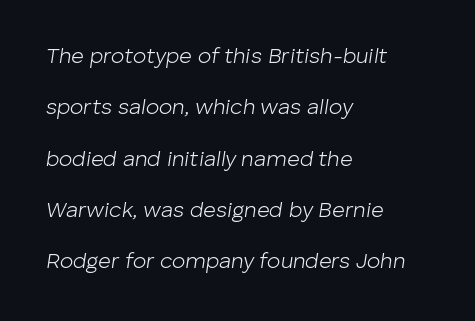
The image shows 22 px text type, italic (leaning right); set left-aligned, loose line spacing (2.33x), normal letter spacing, not underlined.
